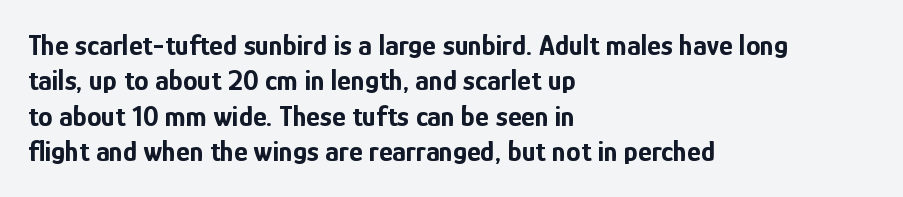
{"serif": "no", "italic": "no", "bold": "yes", "weight": "bold", "width": "condensed", "stroke_contrast": "low", "x_height": "medium", "monospaced": "no", "underline": "no", "align": "left", "line_spacing_ratio": 1.22, "letter_spacing": "normal", "letter_spacing_em": 0.0, "glyph_px": 29}
